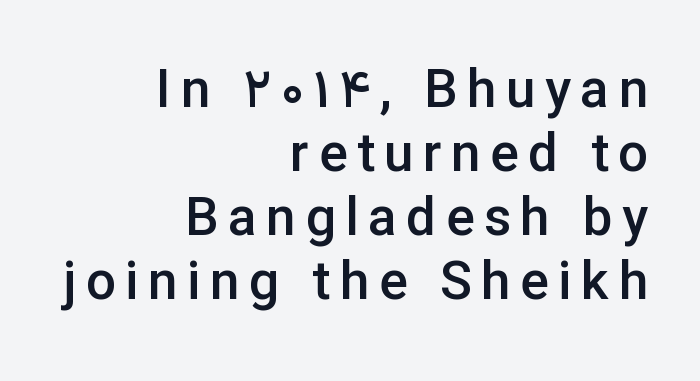
The image shows 53 px semibold sans-serif type, upright; set right-aligned, line spacing 1.21x, not underlined; low stroke contrast and a medium x-height.
